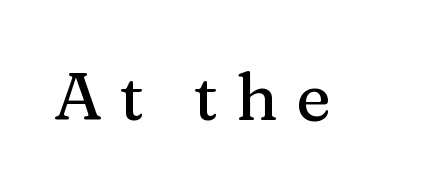
Q: Is the text italic (slanted)? A: No, it is upright.
Q: Is the typeface a serif or a sans-serif typeface? A: Serif.
Q: Is the text underlined? A: No.
Q: Is the spacing between letters normal or unusually wide? A: Unusually wide.
Q: Width (condensed, normal, or wide)? A: Normal.
Q: Stroke contrast? A: Medium.
Q: x-height? A: Medium.
Q: Monospaced? A: No.
